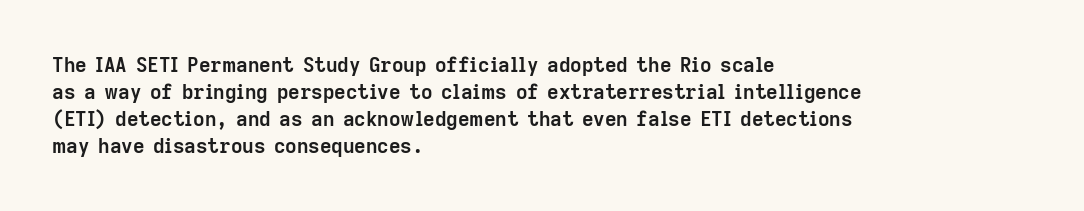
Q: Is the text bold? A: Yes.
Q: Is the text italic (slanted)? A: No, it is upright.
Q: Is the text underlined? A: No.
Q: How is the paragraph aligned? A: Left-aligned.
Q: Is the spacing between letters normal or unusually wide? A: Normal.
Q: Is the spacing between lines tight, normal or loose? A: Normal.
